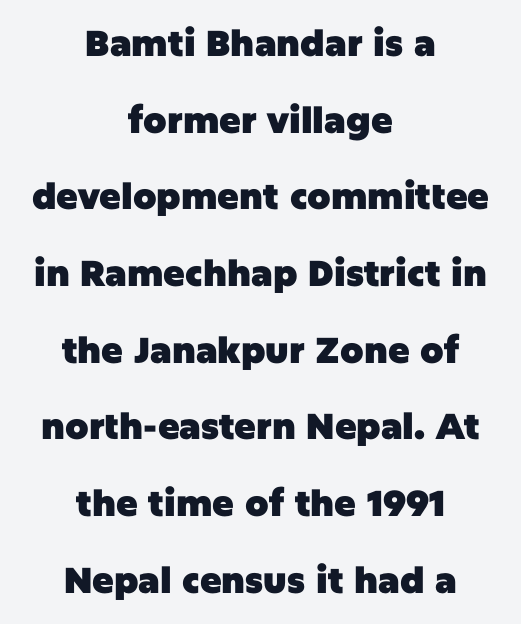
The image shows 36 px heavy sans-serif type, upright; set centered, loose line spacing (2.13x), normal letter spacing, not underlined; low stroke contrast and a large x-height.
